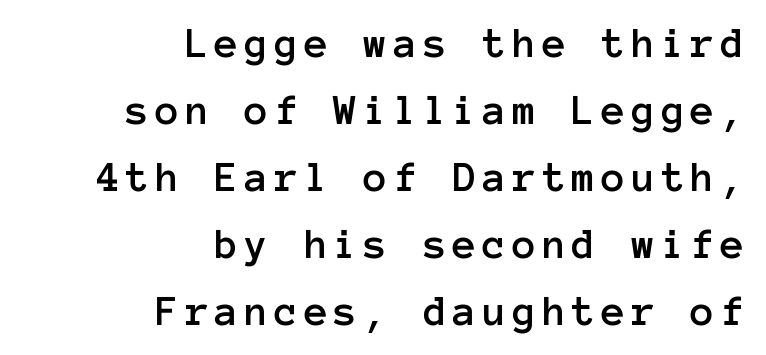
The image shows 44 px text type, upright, monospaced; set right-aligned, normal line spacing (1.52x), not underlined; low stroke contrast and a medium x-height.
